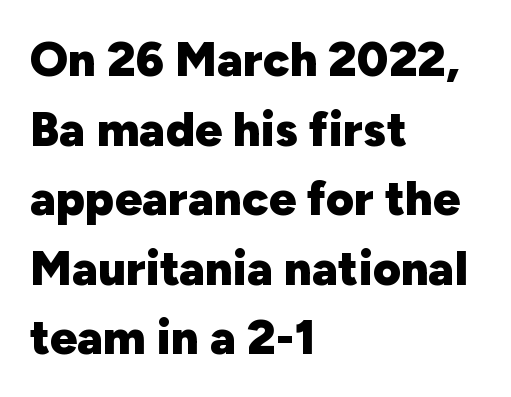
Q: Is the text bold? A: Yes.
Q: Is the text italic (slanted)? A: No, it is upright.
Q: Is the typeface a serif or a sans-serif typeface? A: Sans-serif.
Q: Is the text underlined? A: No.
Q: How is the paragraph aligned? A: Left-aligned.
Q: Is the spacing between letters normal or unusually wide? A: Normal.
Q: Is the spacing between lines tight, normal or loose? A: Normal.
Q: Width (condensed, normal, or wide)? A: Normal.
Q: Stroke contrast? A: Low.
Q: x-height? A: Medium.
Q: Monospaced? A: No.
